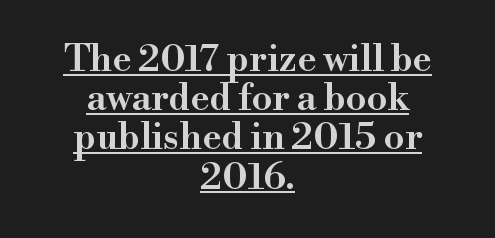
The image shows 37 px semibold serif type, upright; set centered, tight line spacing (1.06x), normal letter spacing, underlined; high stroke contrast and a small x-height.
